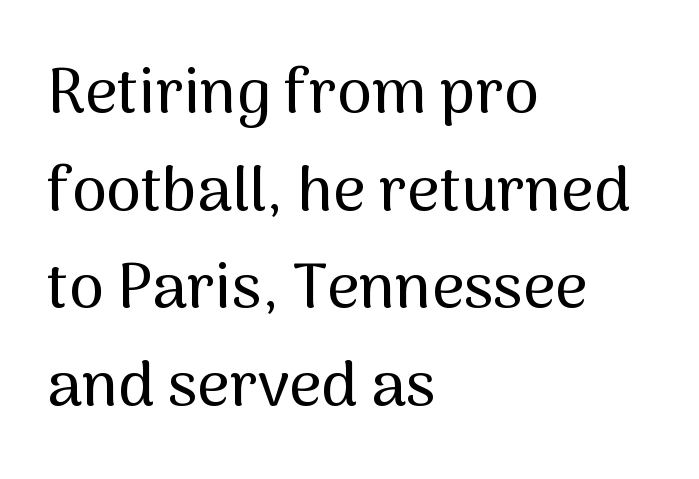
The image shows 63 px sans-serif type, upright; set left-aligned, normal line spacing (1.55x), normal letter spacing, not underlined; medium stroke contrast and a medium x-height.
